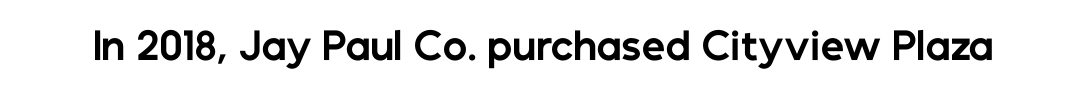
A typesetter would call this zero additional tracking. The zone under the glyphs is completely vacant. The designer went with a sans here, leaving each stem footless. Here the designer chose a conventional face with non-uniform glyph widths. Do the letters lean? They stand straight.
